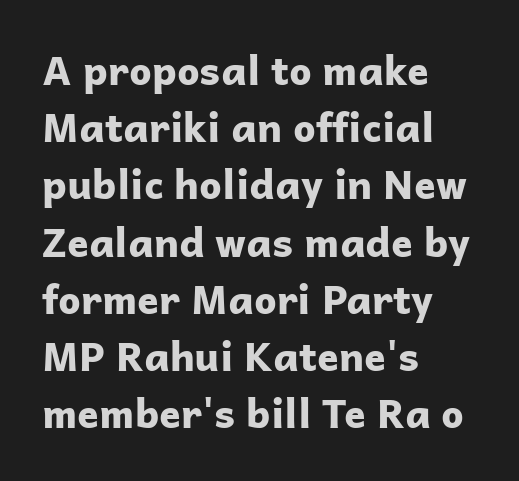
The image shows 40 px bold sans-serif type, upright; set left-aligned, normal line spacing (1.43x), normal letter spacing, not underlined; low stroke contrast and a medium x-height.
